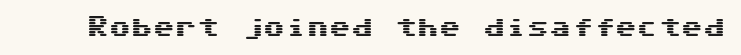
The image shows 22 px text type, upright; set normal letter spacing, not underlined.
